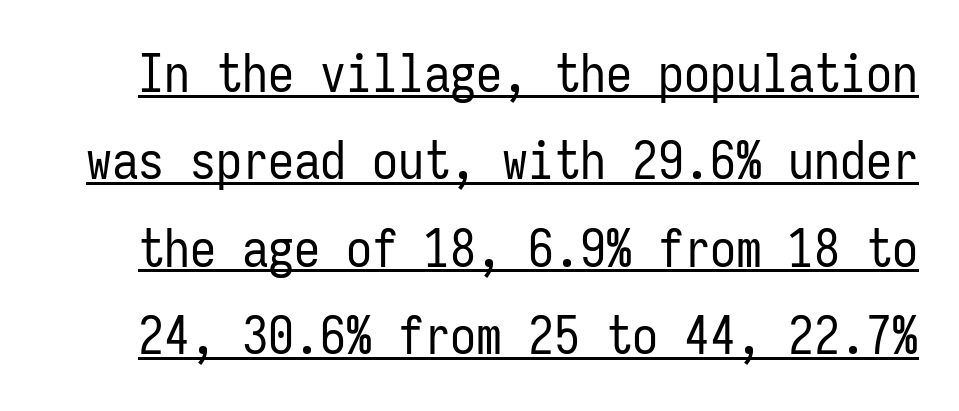
Q: Is the text bold? A: No.
Q: Is the text italic (slanted)? A: No, it is upright.
Q: Is the typeface a serif or a sans-serif typeface? A: Sans-serif.
Q: Is the text underlined? A: Yes.
Q: Is the spacing between letters normal or unusually wide? A: Normal.
Q: Is the spacing between lines tight, normal or loose? A: Normal.
Q: Width (condensed, normal, or wide)? A: Condensed.
Q: Stroke contrast? A: Low.
Q: x-height? A: Medium.
Q: Monospaced? A: Yes.
